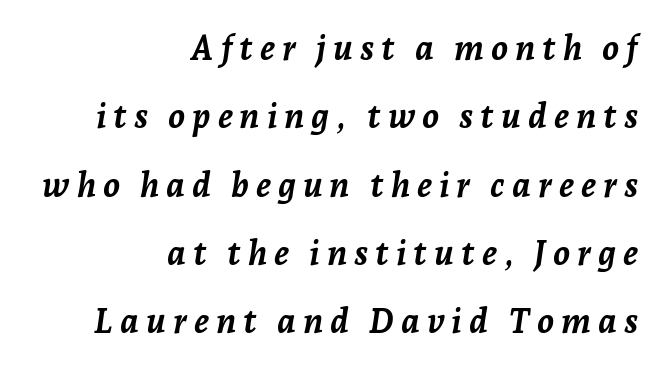
Note the varied advance widths — an 'i' is clearly narrower than an 'm'. Heft: maximum for text — a bold. Line ends are locked; line starts wander. Clear beneath every line of the passage.
